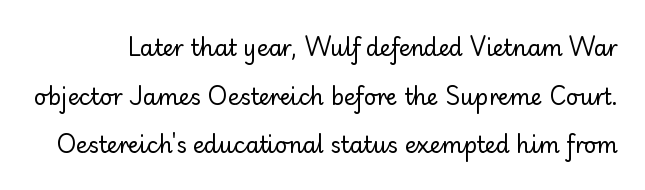
{"italic": "no", "bold": "no", "underline": "no", "line_spacing": "loose", "line_spacing_ratio": 2.21, "letter_spacing": "normal", "letter_spacing_em": 0.0, "glyph_px": 22}
